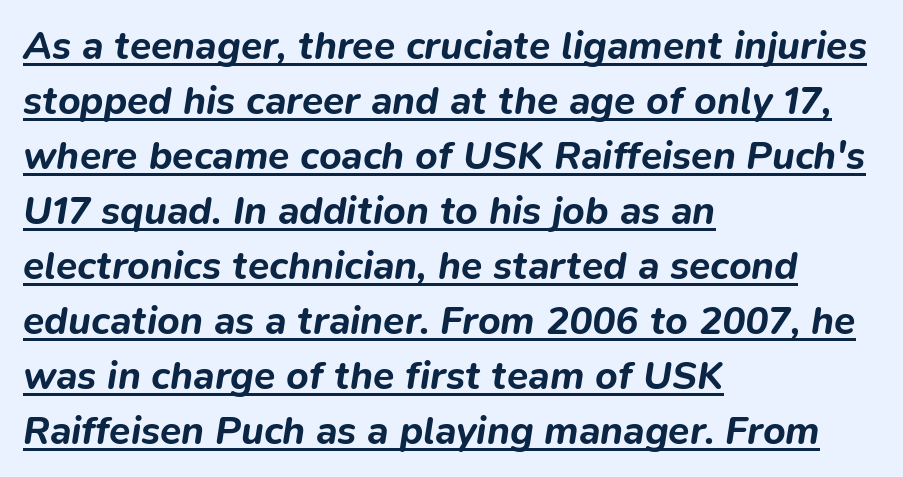
{"italic": "yes", "lean": "right", "slant_degrees": 9, "bold": "yes", "weight": "bold", "width": "normal", "stroke_contrast": "low", "x_height": "medium", "monospaced": "no", "underline": "yes", "align": "left", "line_spacing": "normal", "line_spacing_ratio": 1.41, "letter_spacing": "normal", "letter_spacing_em": 0.0, "glyph_px": 39}
